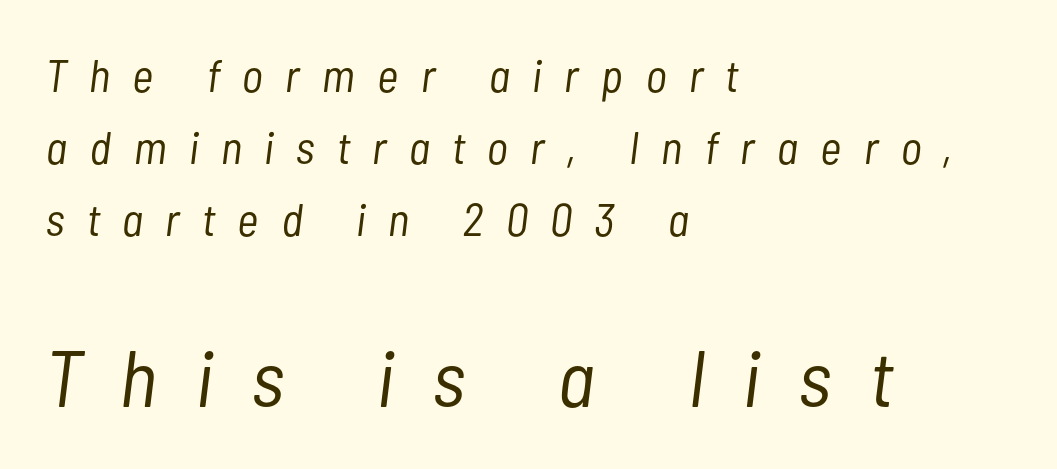
{"italic": "yes", "lean": "right", "slant_degrees": 7, "bold": "no", "weight": "light", "width": "condensed", "stroke_contrast": "low", "x_height": "medium", "monospaced": "no", "underline": "no", "align": "left", "line_spacing": "normal", "line_spacing_ratio": 1.57, "letter_spacing": "wide", "letter_spacing_em": 0.49, "larger_block": "second", "size_ratio": 1.74, "glyph_px": 80}
